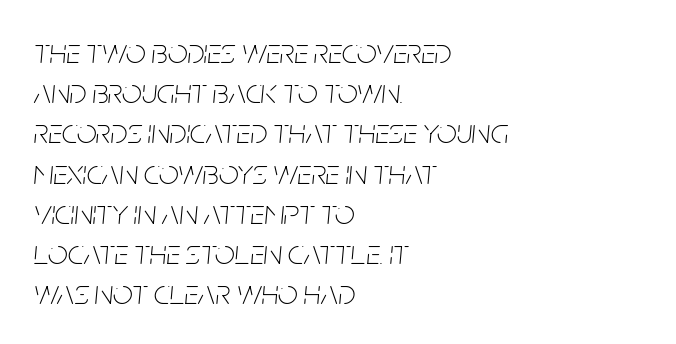
The image shows 35 px thin, condensed type, italic (leaning right); set left-aligned, tight line spacing (1.15x), normal letter spacing, not underlined; low stroke contrast and a large x-height.
